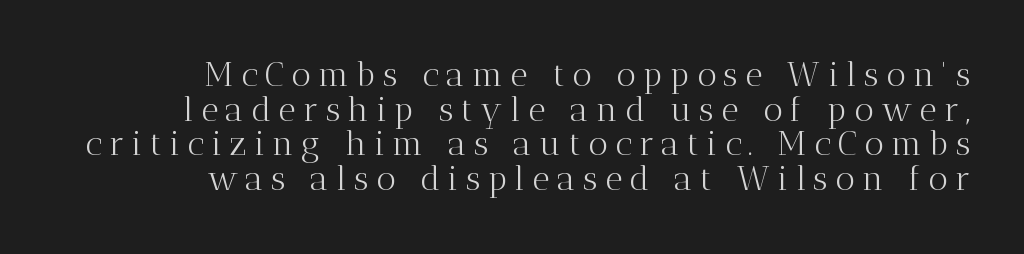
Q: Is the text bold? A: No.
Q: Is the text italic (slanted)? A: No, it is upright.
Q: Is the typeface a serif or a sans-serif typeface? A: Serif.
Q: Is the text underlined? A: No.
Q: How is the paragraph aligned? A: Right-aligned.
Q: Is the spacing between letters normal or unusually wide? A: Unusually wide.
Q: Is the spacing between lines tight, normal or loose? A: Tight.
Q: Width (condensed, normal, or wide)? A: Normal.
Q: Stroke contrast? A: Medium.
Q: x-height? A: Medium.
Q: Monospaced? A: No.
